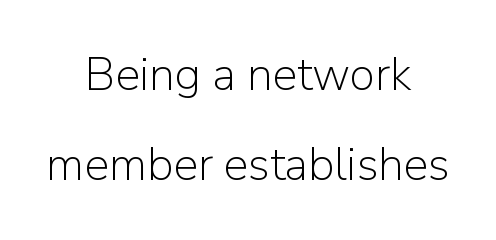
The image shows 46 px light sans-serif type, upright; set centered, loose line spacing (1.95x), normal letter spacing, not underlined; low stroke contrast and a medium x-height.
